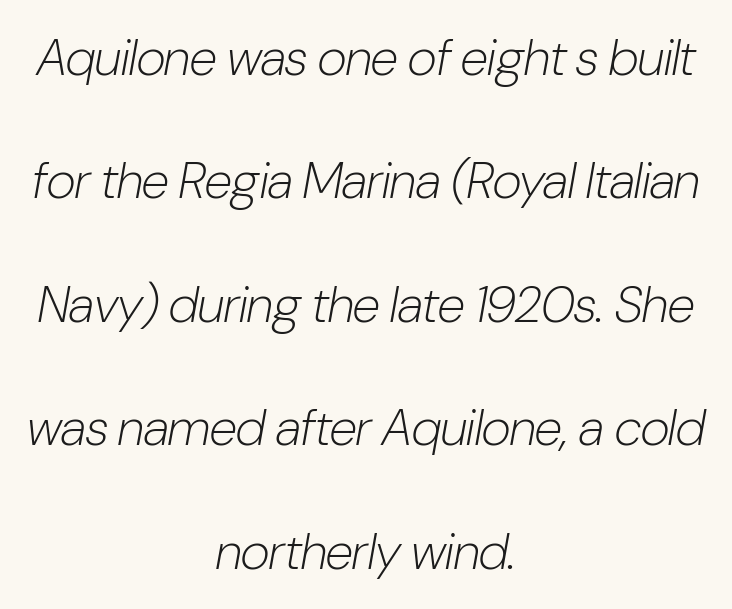
{"italic": "yes", "lean": "right", "slant_degrees": 10, "bold": "no", "weight": "light", "width": "condensed", "stroke_contrast": "low", "x_height": "medium", "monospaced": "no", "underline": "no", "align": "center", "line_spacing": "loose", "line_spacing_ratio": 2.42, "letter_spacing": "normal", "letter_spacing_em": 0.0, "glyph_px": 51}
